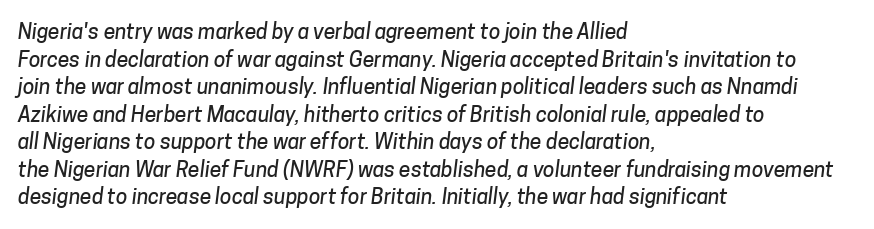
Q: Is the text underlined? A: No.
Q: How is the paragraph aligned? A: Left-aligned.
Q: Is the spacing between letters normal or unusually wide? A: Normal.
Q: Is the spacing between lines tight, normal or loose? A: Normal.
